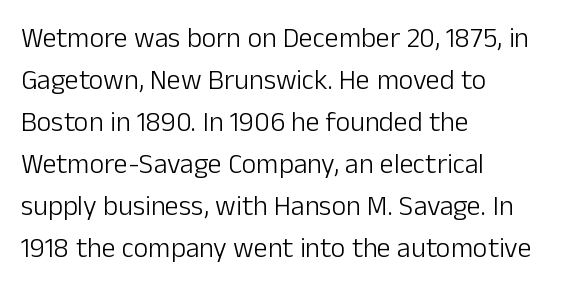
{"serif": "no", "italic": "no", "bold": "no", "weight": "light", "width": "normal", "stroke_contrast": "low", "x_height": "medium", "monospaced": "no", "underline": "no", "align": "left", "line_spacing": "normal", "line_spacing_ratio": 1.5, "letter_spacing": "normal", "letter_spacing_em": 0.0, "glyph_px": 28}
